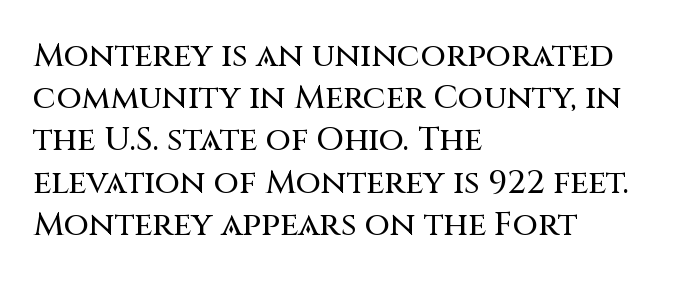
A classic flush-left, rag-right setting is used for this passage. A typesetter would call this leading conventional body-copy spacing. The typeface chosen for these lines omits serifs. Honestly, the letter spacing is just normal — you wouldn't notice it.
